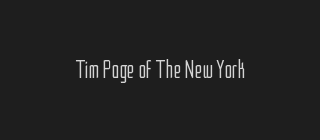
A roman cut, with each character standing at attention. Decoration check: the copy has no underline. The gaps between neighbouring characters are ordinary and unremarkable. Bold? No — there's no thickening of the strokes.
